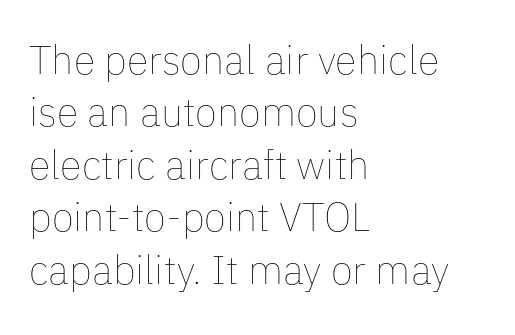
Stems and bowls with no extra thickness — not bold. No extra tracking has been applied to these lines. Compared with typical paragraphs, the rows here are spaced about the same. Each letter keeps its own natural width here, so spacing adapts to shape. A clean baseline with only descenders dipping below it.
